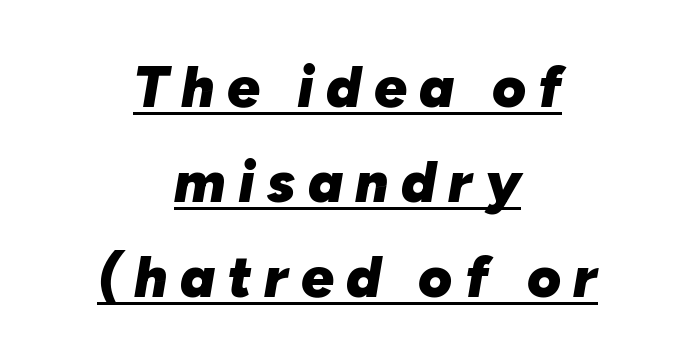
Q: Is the text bold? A: Yes.
Q: Is the text italic (slanted)? A: Yes, it leans right by about 10 degrees.
Q: Is the text underlined? A: Yes.
Q: How is the paragraph aligned? A: Centered.
Q: Is the spacing between letters normal or unusually wide? A: Unusually wide.
Q: Is the spacing between lines tight, normal or loose? A: Normal.
Q: Width (condensed, normal, or wide)? A: Normal.
Q: Stroke contrast? A: Low.
Q: x-height? A: Medium.
Q: Monospaced? A: No.
